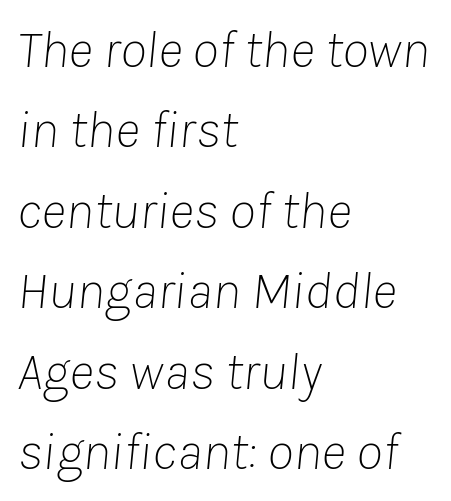
{"italic": "yes", "lean": "right", "slant_degrees": 8, "bold": "no", "weight": "thin", "width": "normal", "stroke_contrast": "low", "x_height": "medium", "monospaced": "no", "underline": "no", "align": "left", "line_spacing": "normal", "line_spacing_ratio": 1.49, "letter_spacing": "normal", "letter_spacing_em": 0.0, "glyph_px": 54}
